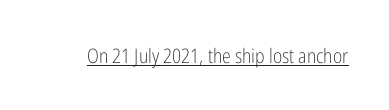
Between one letter and the next there's only the usual sliver of space. A roman cut, with each character standing at attention. The rendered words wear a rule along their underside. Heaviness? Minimal to ordinary, like unemphasized prose.
